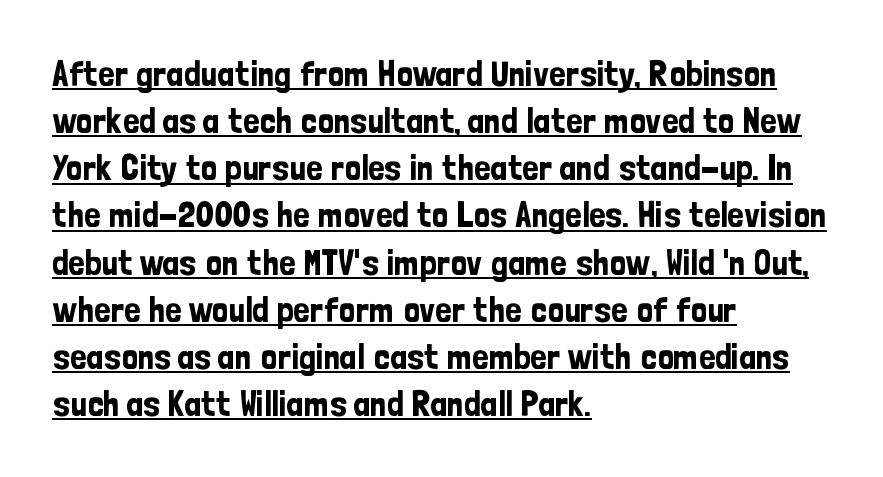
Q: Is the text italic (slanted)? A: No, it is upright.
Q: Is the typeface a serif or a sans-serif typeface? A: Sans-serif.
Q: Is the text underlined? A: Yes.
Q: How is the paragraph aligned? A: Left-aligned.
Q: Is the spacing between letters normal or unusually wide? A: Normal.
Q: Is the spacing between lines tight, normal or loose? A: Normal.
Q: Width (condensed, normal, or wide)? A: Condensed.
Q: Stroke contrast? A: Low.
Q: x-height? A: Medium.
Q: Monospaced? A: No.
